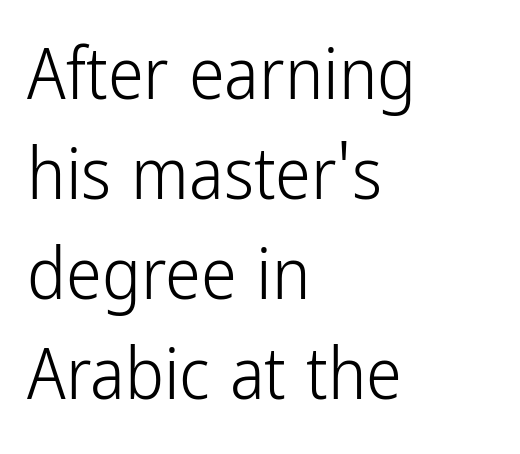
Q: Is the text bold? A: No.
Q: Is the text italic (slanted)? A: No, it is upright.
Q: Is the typeface a serif or a sans-serif typeface? A: Sans-serif.
Q: Is the text underlined? A: No.
Q: How is the paragraph aligned? A: Left-aligned.
Q: Is the spacing between letters normal or unusually wide? A: Normal.
Q: Is the spacing between lines tight, normal or loose? A: Normal.
Q: Width (condensed, normal, or wide)? A: Condensed.
Q: Stroke contrast? A: Low.
Q: x-height? A: Medium.
Q: Monospaced? A: No.
